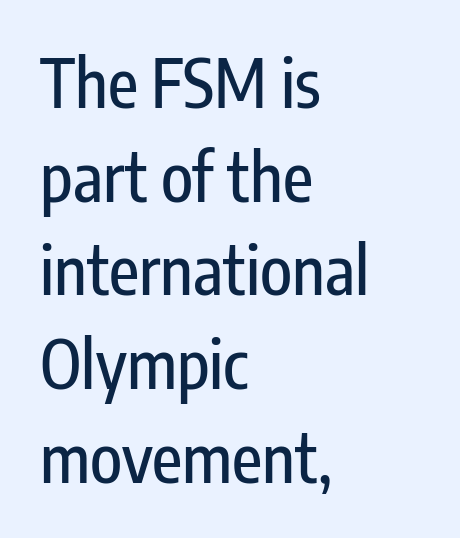
The image shows 66 px condensed sans-serif type, upright; set left-aligned, normal line spacing (1.42x), normal letter spacing, not underlined; low stroke contrast and a medium x-height.
